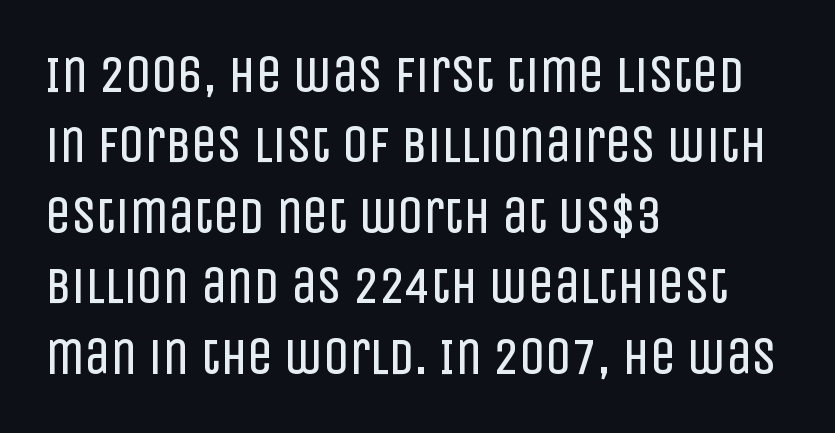
Q: Is the text bold? A: No.
Q: Is the text italic (slanted)? A: No, it is upright.
Q: Is the typeface a serif or a sans-serif typeface? A: Sans-serif.
Q: Is the text underlined? A: No.
Q: How is the paragraph aligned? A: Left-aligned.
Q: Is the spacing between letters normal or unusually wide? A: Normal.
Q: Is the spacing between lines tight, normal or loose? A: Normal.
Q: Width (condensed, normal, or wide)? A: Condensed.
Q: Stroke contrast? A: Low.
Q: x-height? A: Large.
Q: Monospaced? A: No.
